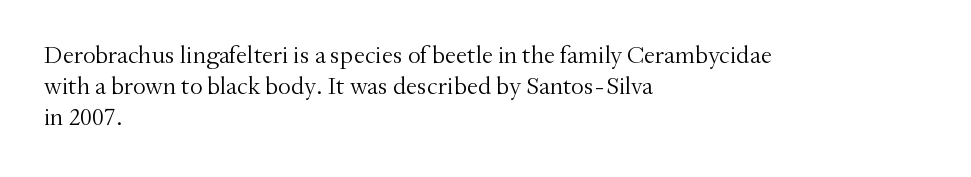
Spacing between characters is what you'd get straight out of the box. Ordinary non-slanted type is in use. The compositor pushed each line to the left boundary. Rows of type keep a routine distance in the vertical direction.
